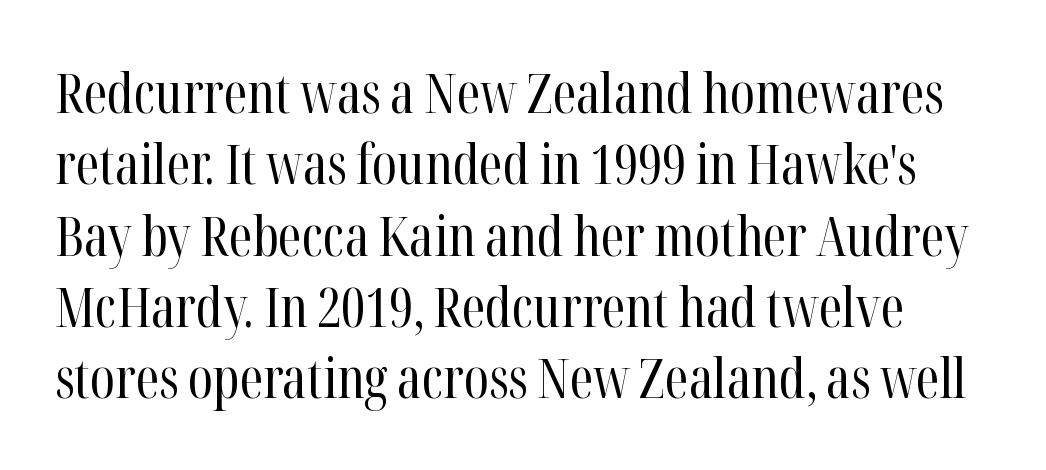
To sum up the face: it has serifs. The rendering uses natural spacing where letterforms have individual widths. It's the straight-up-and-down kind of type. A typesetter would call this leading conventional body-copy spacing.
